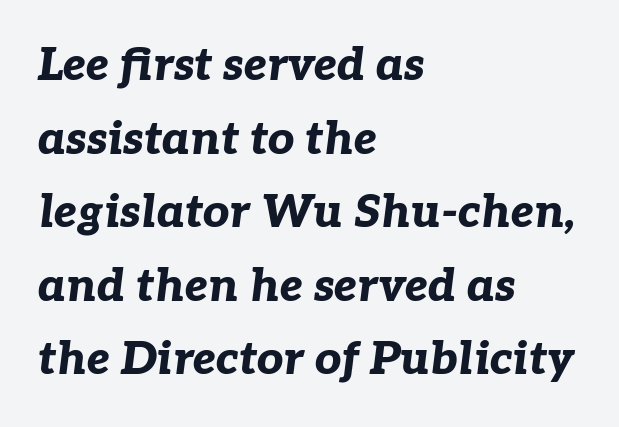
Do the characters align in a grid? No, the font is proportional. One-word summary of the alignment: left. In terms of posture, this sample is oblique. Pretty heavy lettering here — definitely bold. The letterforms sit shoulder to shoulder at normal distance.
